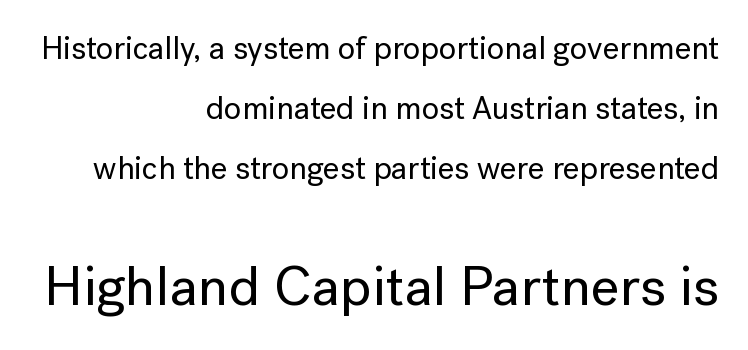
The image shows 56 px sans-serif type, upright; set right-aligned, line spacing 1.87x, normal letter spacing, not underlined; the second (bottom) block is 1.75x larger; low stroke contrast and a medium x-height.
